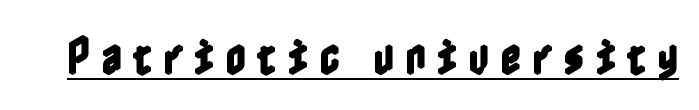
The image shows 41 px condensed type, upright; set unusually wide letter spacing (+0.26 em), underlined; a medium x-height.
